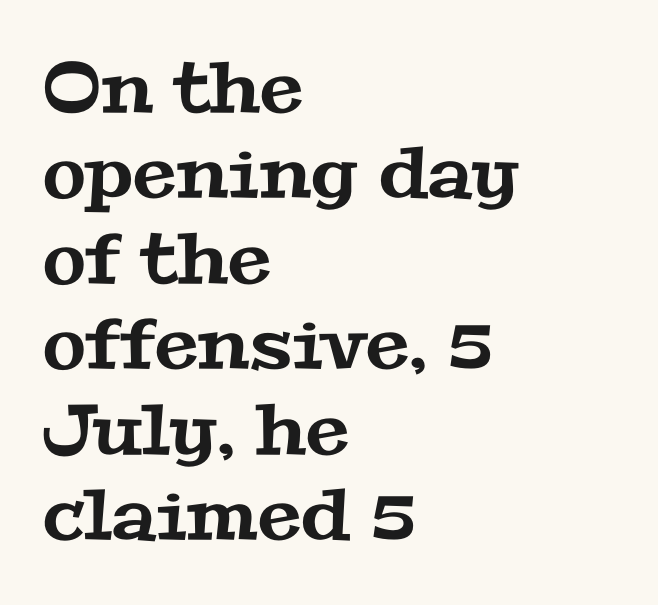
Q: Is the typeface a serif or a sans-serif typeface? A: Serif.
Q: Is the text underlined? A: No.
Q: How is the paragraph aligned? A: Left-aligned.
Q: Is the spacing between letters normal or unusually wide? A: Normal.
Q: Width (condensed, normal, or wide)? A: Wide.
Q: Stroke contrast? A: Medium.
Q: x-height? A: Medium.
Q: Monospaced? A: No.
